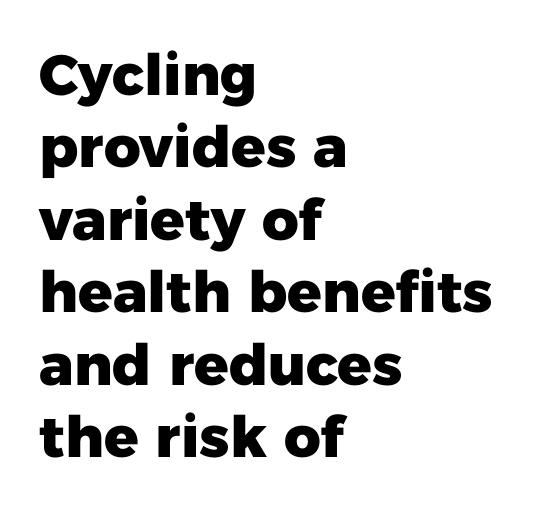
Descenders are the only things crossing below the line. In terms of letterform style, serifs are entirely absent. These lines sit exactly where default settings would place them. Which margin do the lines hug? The left one — the right edge is uneven. Notice how thick the strokes are: this is what a full bold looks like.
